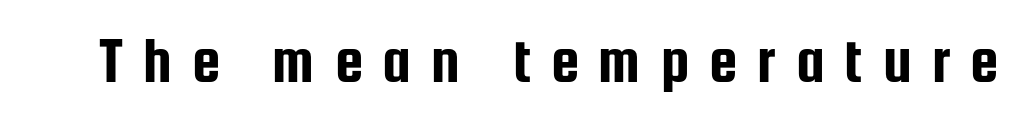
The image shows 64 px condensed sans-serif type, upright; set unusually wide letter spacing (+0.31 em), not underlined; low stroke contrast and a medium x-height.
